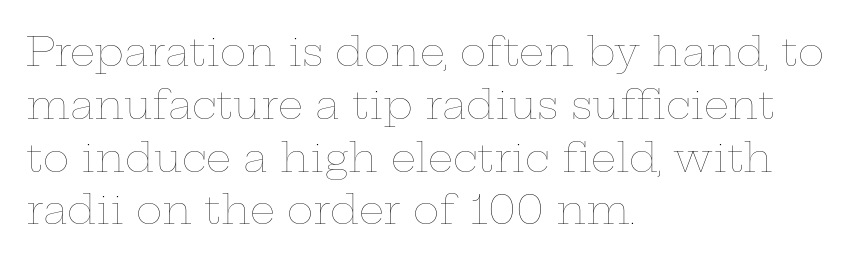
Compared with typical paragraphs, the rows here are spaced about the same. The type sits square on the baseline with zero lean. Descenders hang freely into open space. A light-to-regular cut is what we see here.
